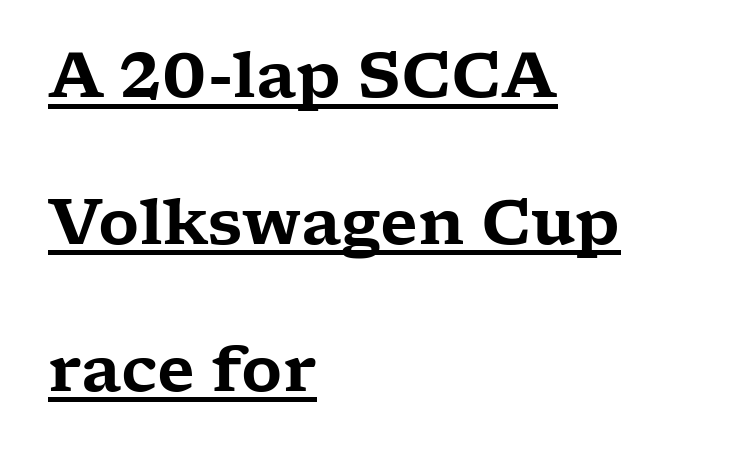
{"serif": "yes", "italic": "no", "width": "wide", "stroke_contrast": "low", "x_height": "medium", "monospaced": "no", "underline": "yes", "align": "left", "line_spacing": "loose", "line_spacing_ratio": 2.33, "letter_spacing": "normal", "letter_spacing_em": 0.0, "glyph_px": 63}
